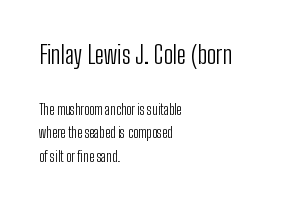
{"italic": "no", "bold": "no", "underline": "no", "align": "left", "line_spacing": "normal", "line_spacing_ratio": 1.67, "letter_spacing": "normal", "letter_spacing_em": 0.0, "larger_block": "first", "size_ratio": 1.79, "glyph_px": 25}
